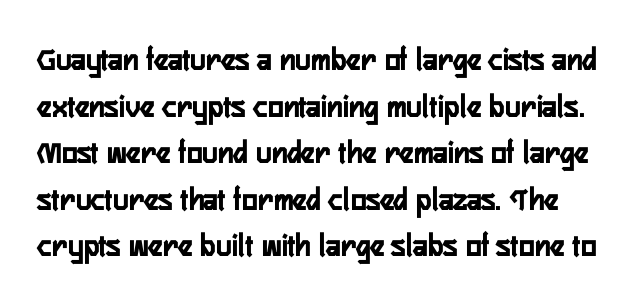
Think of a printed novel: that variable character pitch is what you see here. Underline: absent. How would I describe the line gaps? Plain and ordinary. When letters stand straight like this, we call the style roman or upright.
